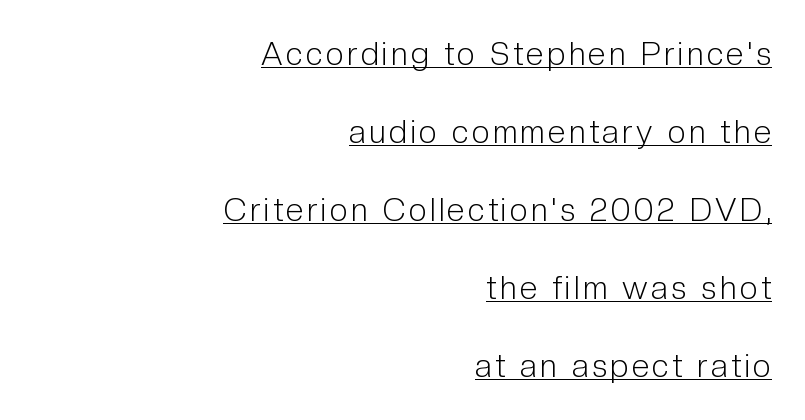
The image shows 32 px light, condensed sans-serif type, upright; set right-aligned, loose line spacing (2.44x), underlined; low stroke contrast and a medium x-height.
